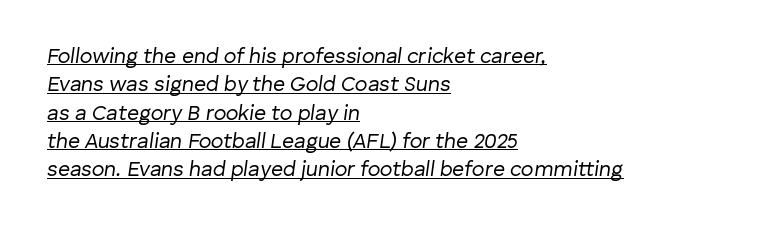
{"italic": "yes", "lean": "right", "slant_degrees": 8, "bold": "no", "underline": "yes", "align": "left", "line_spacing": "normal", "line_spacing_ratio": 1.35, "letter_spacing": "normal", "letter_spacing_em": 0.0, "glyph_px": 21}
